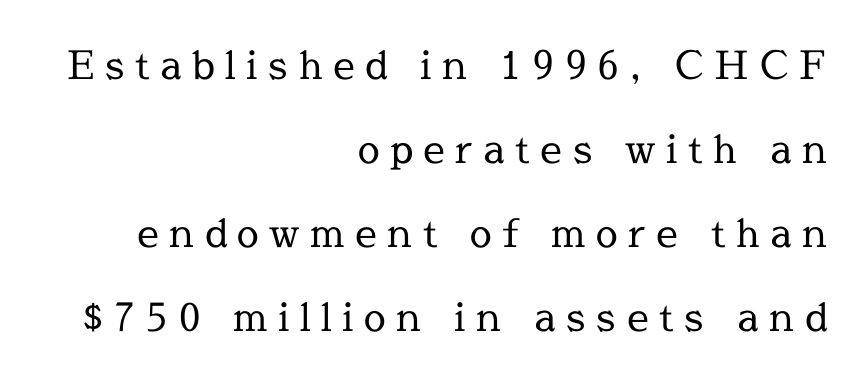
Q: Is the text bold? A: No.
Q: Is the text italic (slanted)? A: No, it is upright.
Q: Is the typeface a serif or a sans-serif typeface? A: Serif.
Q: Is the text underlined? A: No.
Q: How is the paragraph aligned? A: Right-aligned.
Q: Is the spacing between letters normal or unusually wide? A: Unusually wide.
Q: Is the spacing between lines tight, normal or loose? A: Loose.
Q: Width (condensed, normal, or wide)? A: Normal.
Q: x-height? A: Medium.
Q: Monospaced? A: No.
